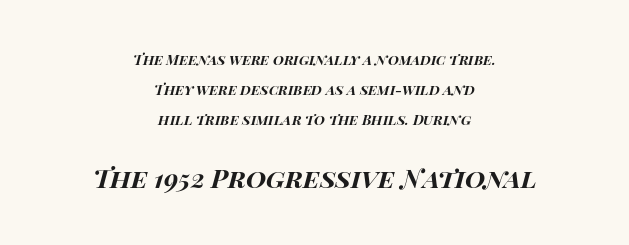
The image shows 26 px bold type, italic (leaning right); set centered, loose line spacing (2.13x), normal letter spacing, not underlined; the second (bottom) block is 1.86x larger.
